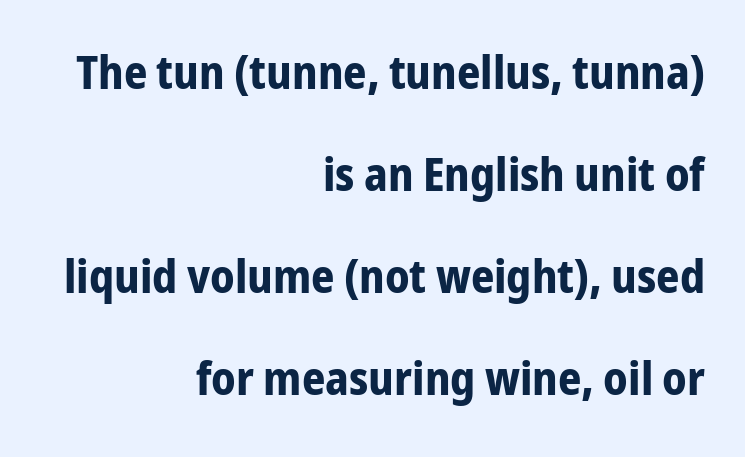
The image shows 46 px bold, condensed sans-serif type, upright; set right-aligned, loose line spacing (2.22x), normal letter spacing, not underlined; low stroke contrast and a medium x-height.
